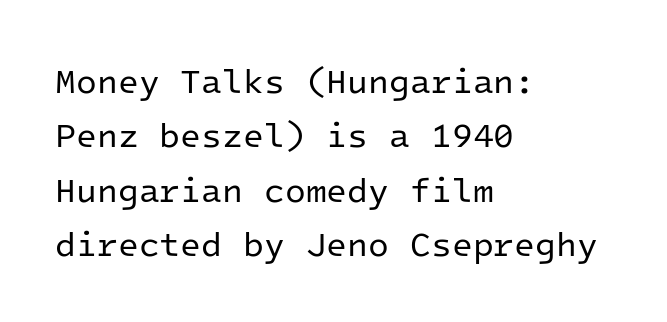
Do the letters lean? They stand straight. Is there much room between lines? A standard amount, neither cramped nor airy. A quiet, ordinary-to-light weight characterises the typeface. The horizontal fit of the characters is conventional and even. A sans-serif font was chosen for this passage.
